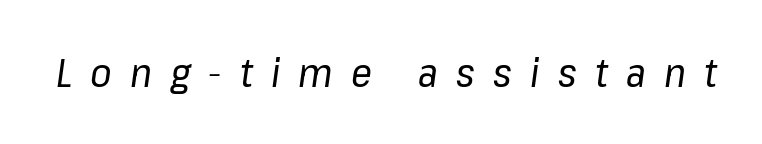
The image shows 39 px regular-weight type, italic (leaning right); set unusually wide letter spacing (+0.47 em), not underlined; low stroke contrast and a medium x-height.
